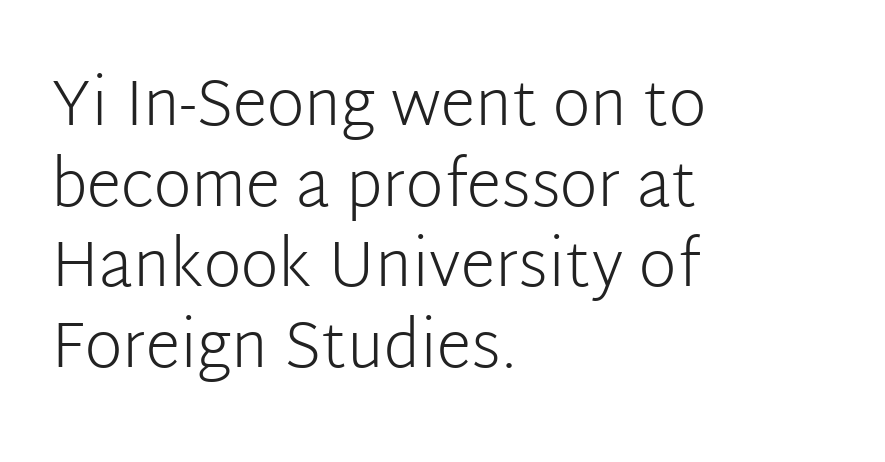
Q: Is the text bold? A: No.
Q: Is the text italic (slanted)? A: No, it is upright.
Q: Is the typeface a serif or a sans-serif typeface? A: Sans-serif.
Q: Is the text underlined? A: No.
Q: How is the paragraph aligned? A: Left-aligned.
Q: Is the spacing between letters normal or unusually wide? A: Normal.
Q: Is the spacing between lines tight, normal or loose? A: Normal.
Q: Width (condensed, normal, or wide)? A: Normal.
Q: Stroke contrast? A: Low.
Q: x-height? A: Medium.
Q: Monospaced? A: No.
